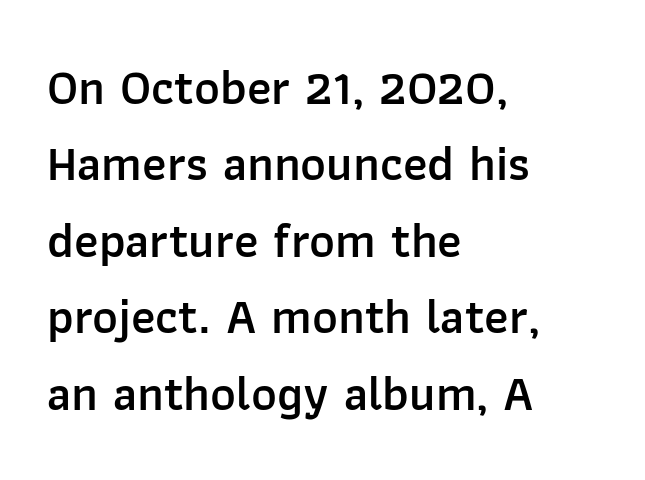
Q: Is the text bold? A: Semi-bold.
Q: Is the text italic (slanted)? A: No, it is upright.
Q: Is the typeface a serif or a sans-serif typeface? A: Sans-serif.
Q: Is the text underlined? A: No.
Q: How is the paragraph aligned? A: Left-aligned.
Q: Is the spacing between letters normal or unusually wide? A: Normal.
Q: Is the spacing between lines tight, normal or loose? A: Normal.
Q: Width (condensed, normal, or wide)? A: Normal.
Q: Stroke contrast? A: Low.
Q: x-height? A: Medium.
Q: Monospaced? A: No.
